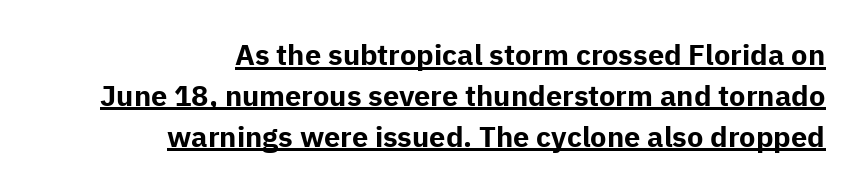
The image shows 29 px bold sans-serif type, upright; set right-aligned, normal line spacing (1.41x), normal letter spacing, underlined; low stroke contrast and a medium x-height.
